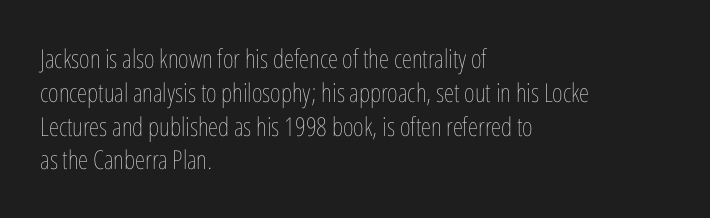
Descenders are the only things crossing below the line. Vertical strokes here are truly vertical. Compared with typical paragraphs, the rows here are spaced about the same. The setting favours the left margin, as ordinary paragraphs usually do.
